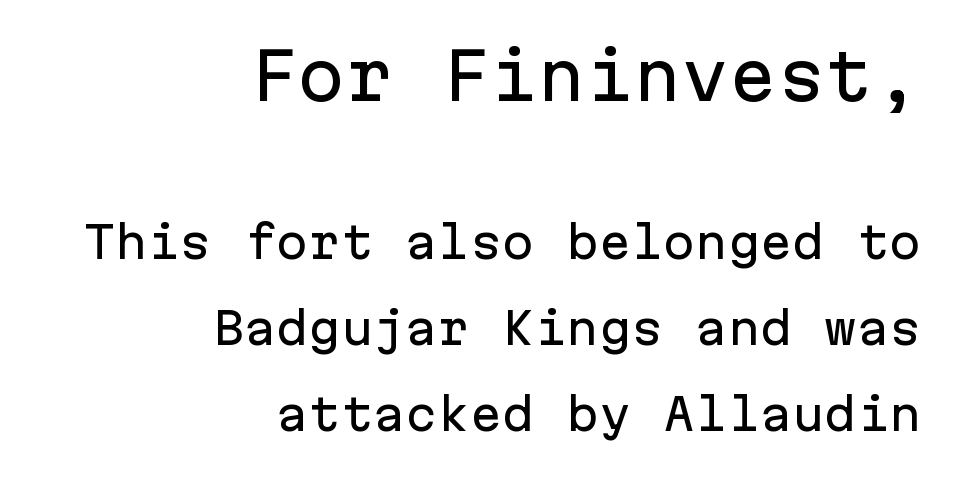
{"serif": "no", "italic": "no", "width": "normal", "stroke_contrast": "low", "x_height": "medium", "monospaced": "yes", "underline": "no", "align": "right", "line_spacing": "loose", "line_spacing_ratio": 2.0, "letter_spacing": "normal", "letter_spacing_em": 0.0, "larger_block": "first", "size_ratio": 1.49, "glyph_px": 64}
